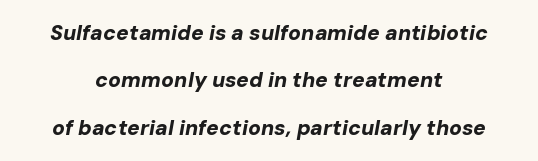
Q: Is the text bold? A: Yes.
Q: Is the text italic (slanted)? A: Yes, it leans right by about 10 degrees.
Q: Is the text underlined? A: No.
Q: How is the paragraph aligned? A: Centered.
Q: Is the spacing between letters normal or unusually wide? A: Normal.
Q: Is the spacing between lines tight, normal or loose? A: Loose.
